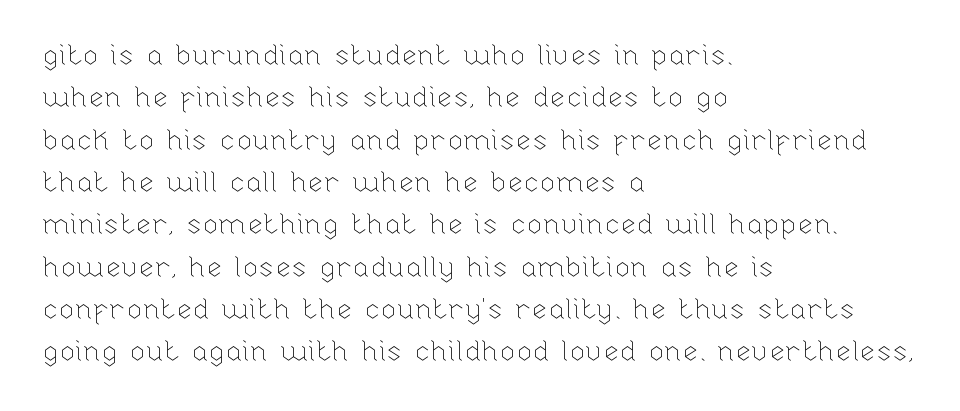
Heaviness? Minimal to ordinary, like unemphasized prose. Vertically, the passage feels balanced, rows spaced as you'd expect. The area under the type is left untouched. Reading down the block, your eye returns to a fixed left position each line. Tracking value appears to be zero — textbook default spacing. The letters advance in unequal steps, a hallmark of proportional type.
